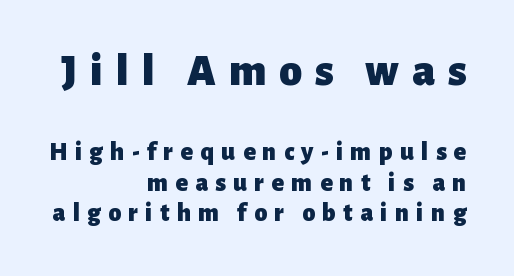
Q: Is the text bold? A: Yes.
Q: Is the text italic (slanted)? A: No, it is upright.
Q: Is the typeface a serif or a sans-serif typeface? A: Sans-serif.
Q: Is the text underlined? A: No.
Q: How is the paragraph aligned? A: Right-aligned.
Q: Is the spacing between letters normal or unusually wide? A: Unusually wide.
Q: Which block of text is set in a larger size, the first (top) or the second (bottom)? A: The first (top) one.
Q: Width (condensed, normal, or wide)? A: Normal.
Q: Stroke contrast? A: Low.
Q: x-height? A: Medium.
Q: Monospaced? A: No.
